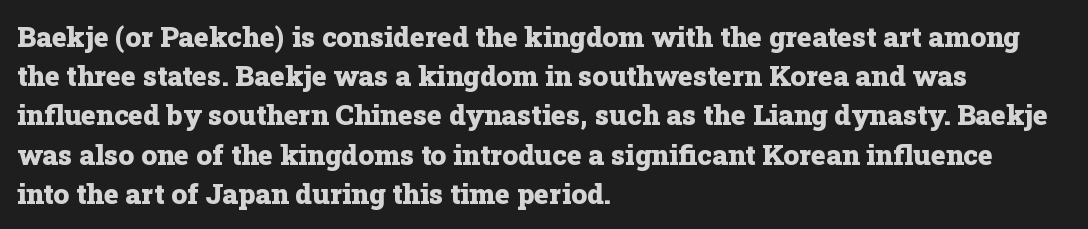
The image shows 28 px heavy serif type, upright; set left-aligned, normal line spacing (1.4x), normal letter spacing, not underlined; low stroke contrast and a medium x-height.
